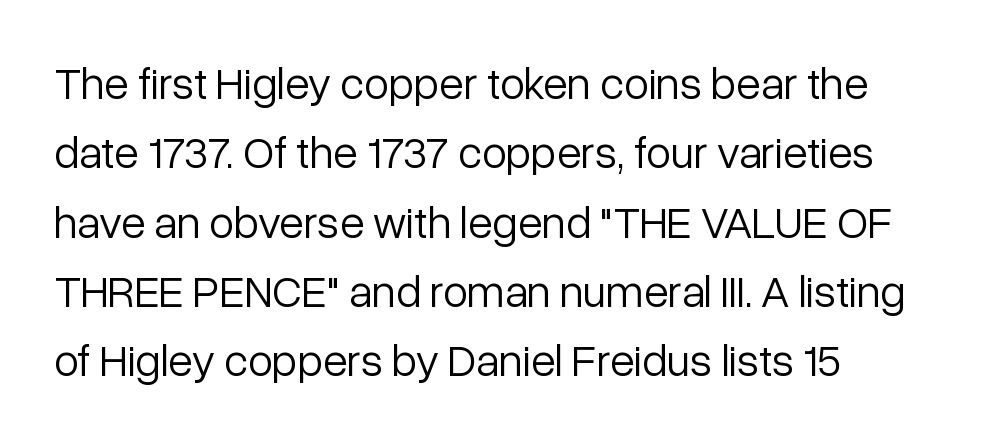
Q: Is the text bold? A: No.
Q: Is the text italic (slanted)? A: No, it is upright.
Q: Is the typeface a serif or a sans-serif typeface? A: Sans-serif.
Q: Is the text underlined? A: No.
Q: How is the paragraph aligned? A: Left-aligned.
Q: Is the spacing between letters normal or unusually wide? A: Normal.
Q: Is the spacing between lines tight, normal or loose? A: Normal.
Q: Width (condensed, normal, or wide)? A: Normal.
Q: Stroke contrast? A: Low.
Q: x-height? A: Medium.
Q: Monospaced? A: No.
